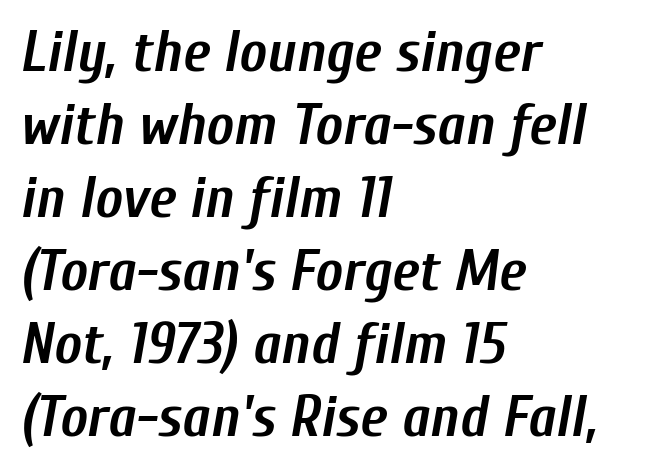
{"italic": "yes", "lean": "right", "slant_degrees": 10, "bold": "yes", "weight": "semibold", "width": "condensed", "stroke_contrast": "low", "x_height": "medium", "monospaced": "no", "underline": "no", "align": "left", "line_spacing": "normal", "line_spacing_ratio": 1.26, "letter_spacing": "normal", "letter_spacing_em": 0.0, "glyph_px": 58}
